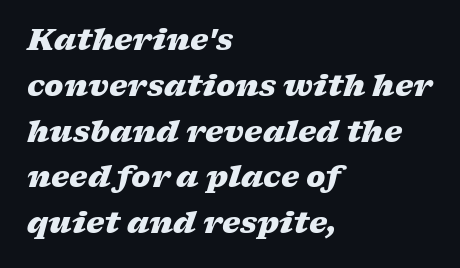
The image shows 29 px heavy, wide type, italic (leaning right); set left-aligned, normal line spacing (1.58x), normal letter spacing, not underlined; low stroke contrast and a medium x-height.
